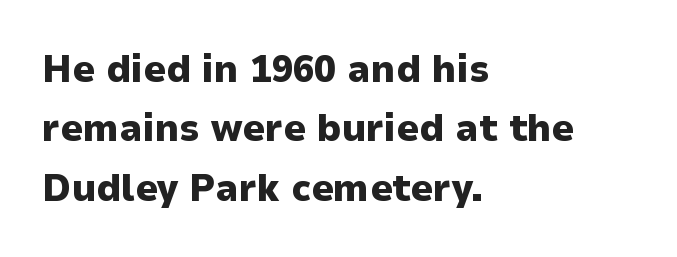
The image shows 39 px heavy sans-serif type, upright; set left-aligned, normal line spacing (1.52x), normal letter spacing, not underlined; low stroke contrast and a medium x-height.
